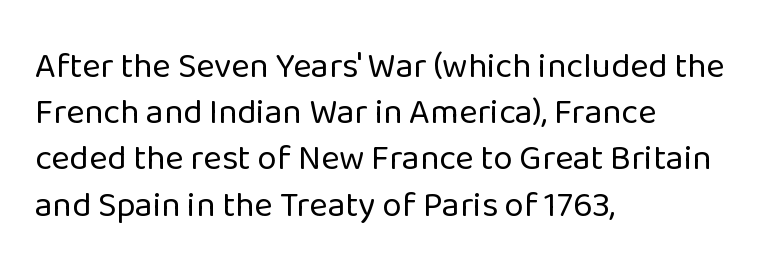
{"serif": "no", "italic": "no", "bold": "no", "weight": "regular", "width": "normal", "stroke_contrast": "low", "x_height": "medium", "monospaced": "no", "underline": "no", "align": "left", "line_spacing": "normal", "line_spacing_ratio": 1.32, "letter_spacing": "normal", "letter_spacing_em": 0.0, "glyph_px": 35}
